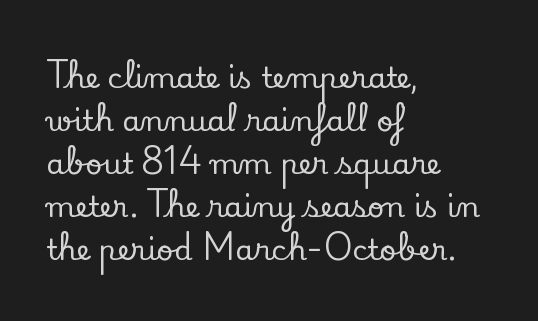
The image shows 29 px text type, upright; set left-aligned, normal line spacing (1.48x), normal letter spacing, not underlined; low stroke contrast and a small x-height.
